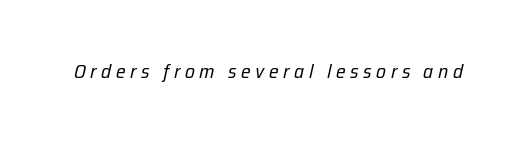
Q: Is the text bold? A: No.
Q: Is the text italic (slanted)? A: Yes, it leans right by about 12 degrees.
Q: Is the text underlined? A: No.
Q: Is the spacing between letters normal or unusually wide? A: Unusually wide.
